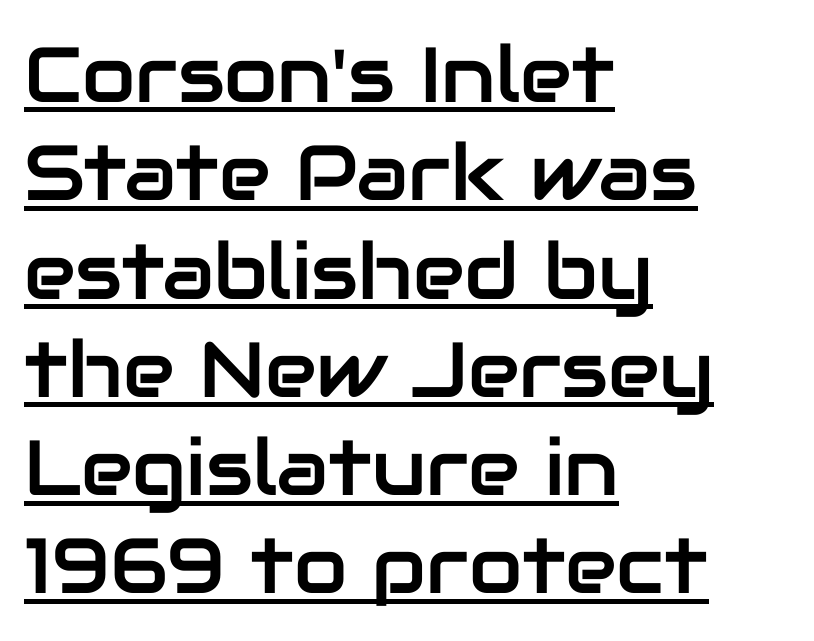
The image shows 78 px sans-serif type, upright; set left-aligned, normal line spacing (1.26x), normal letter spacing, underlined; low stroke contrast and a medium x-height.
